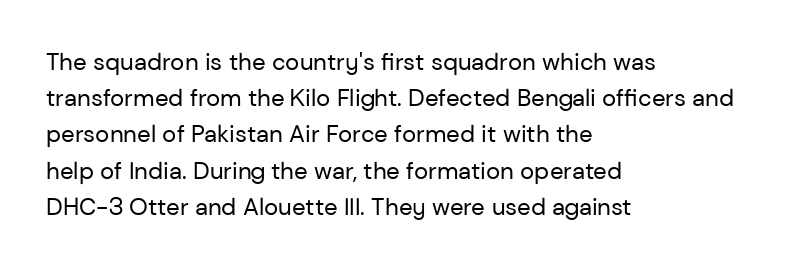
The image shows 24 px text type, upright; set left-aligned, normal line spacing (1.51x), normal letter spacing, not underlined.
